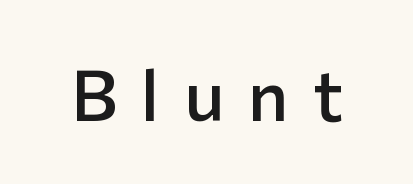
The image shows 71 px semibold sans-serif type, upright; set unusually wide letter spacing (+0.34 em), not underlined; low stroke contrast and a medium x-height.
